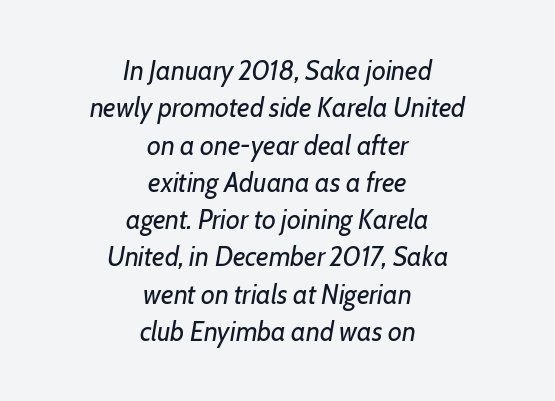
{"italic": "yes", "lean": "right", "slant_degrees": 7, "bold": "no", "underline": "no", "align": "center", "line_spacing": "normal", "line_spacing_ratio": 1.38, "letter_spacing": "normal", "letter_spacing_em": 0.0, "glyph_px": 27}
